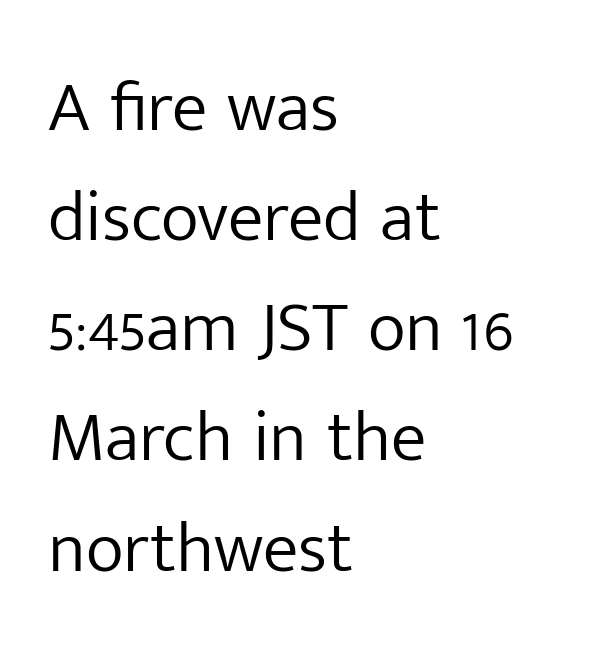
Underline: absent. Unlike italic type, these characters show no tilt at all. The compositor pushed each line to the left boundary. These lines are rendered in a variable-pitch font. Check where the strokes stop: nothing finishes them off — pure sans. The cut favours lightness, reaching ordinary text weight at its darkest.
